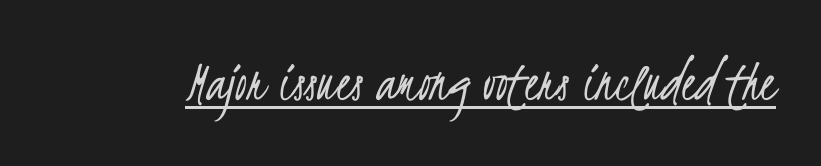
Caption: lettering with a line underneath. The passage shown is typeset with a sans-serif family. The passage shown is typed in a proportional face where columns would drift. The letters look calm and open, with moderate or lighter stems. There is no visible air inserted between adjacent glyphs.
